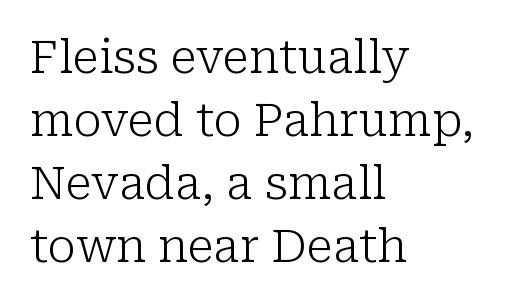
{"serif": "yes", "italic": "no", "bold": "no", "weight": "light", "width": "normal", "stroke_contrast": "low", "x_height": "medium", "monospaced": "no", "underline": "no", "align": "left", "line_spacing": "normal", "line_spacing_ratio": 1.37, "letter_spacing": "normal", "letter_spacing_em": 0.0, "glyph_px": 46}
